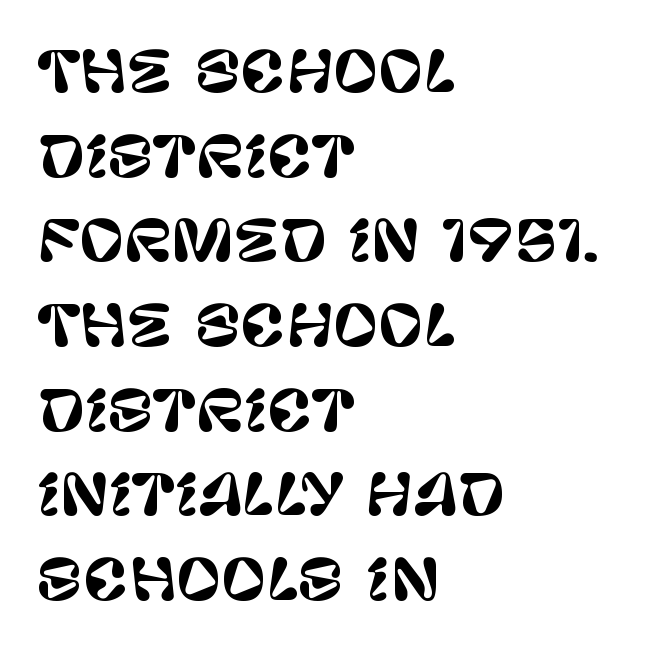
{"serif": "no", "width": "normal", "stroke_contrast": "low", "x_height": "large", "monospaced": "no", "underline": "no", "align": "left", "line_spacing": "normal", "line_spacing_ratio": 1.54, "letter_spacing": "normal", "letter_spacing_em": 0.0, "glyph_px": 55}
